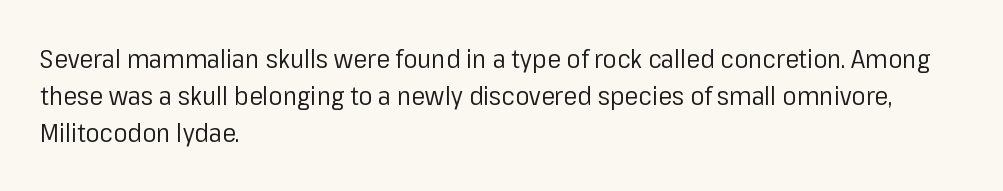
The rendering anchors every line to the left-hand side. A clean baseline with only descenders dipping below it. No chunkiness to these letters — they're not bold. Leading matches the norm, producing a regular column. Ascenders rise straight up at ninety degrees. Nobody touched the tracking dial on this one.
